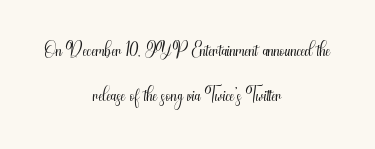
Regarding leading, the lines here are spaced in the standard way. Each line is balanced around a shared central axis. The space beneath each line is pristine and unruled. Weight: regular or lighter.
